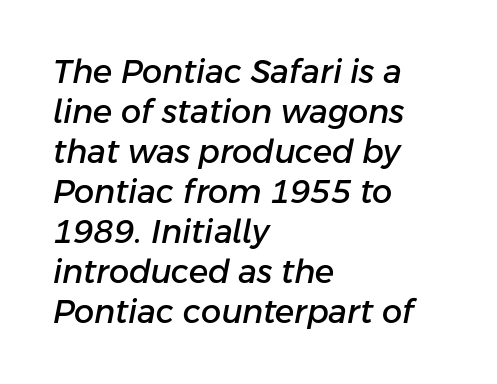
The image shows 32 px text type, italic (leaning right); set left-aligned, normal line spacing (1.25x), normal letter spacing, not underlined; low stroke contrast and a medium x-height.
